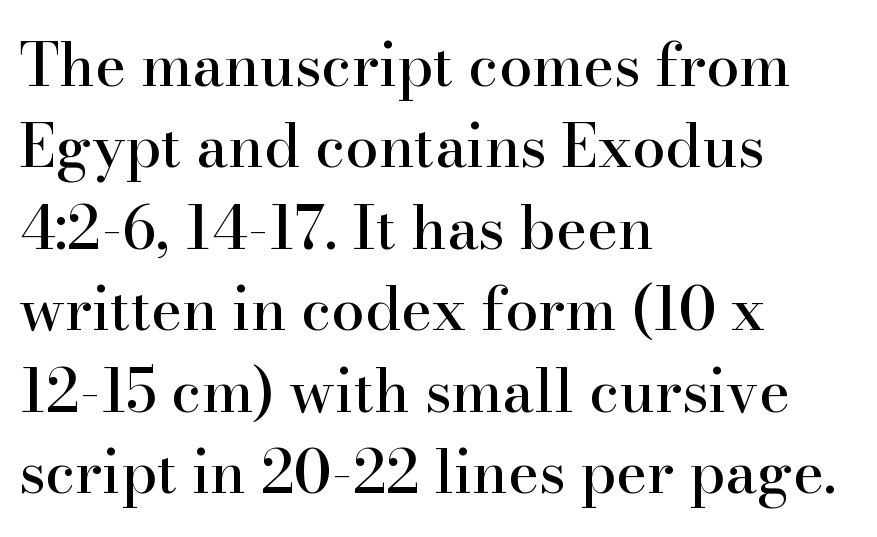
{"serif": "yes", "italic": "no", "width": "normal", "stroke_contrast": "high", "x_height": "small", "monospaced": "no", "underline": "no", "align": "left", "line_spacing": "normal", "line_spacing_ratio": 1.38, "letter_spacing": "normal", "letter_spacing_em": 0.0, "glyph_px": 59}
